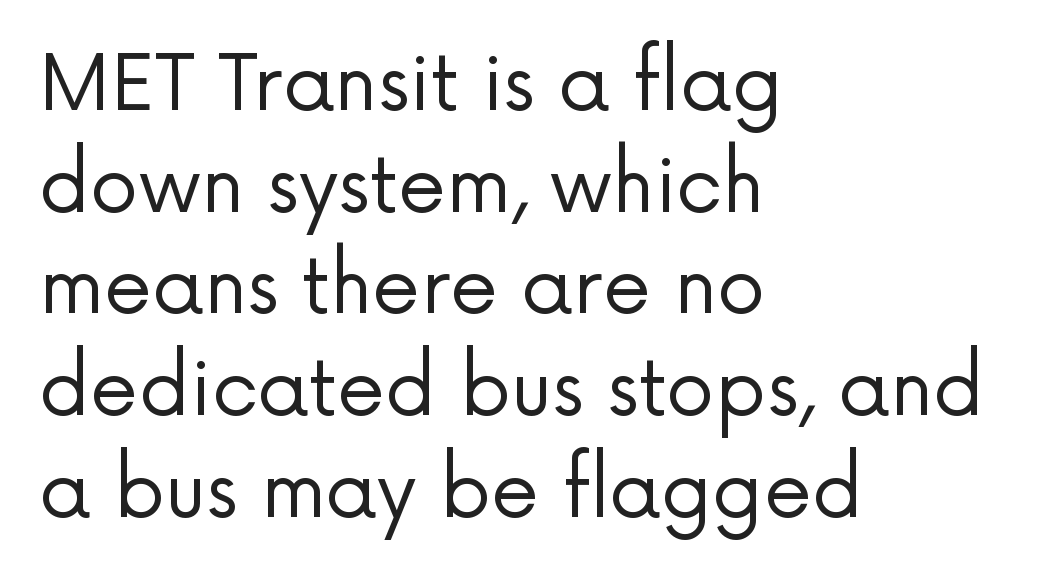
{"serif": "no", "italic": "no", "bold": "no", "weight": "regular", "width": "normal", "stroke_contrast": "low", "x_height": "medium", "monospaced": "no", "underline": "no", "align": "left", "line_spacing": "normal", "line_spacing_ratio": 1.32, "letter_spacing": "normal", "letter_spacing_em": 0.0, "glyph_px": 77}
